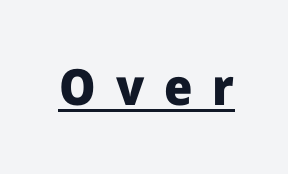
Every word sits above its own underline. The sample has been set heavy, in full bold. Glyph-to-glyph distance is far greater than everyday printed text. The face used here is proportionally spaced, like ordinary book or web type. Is there any slant? The stems are plumb. A sans-serif font was chosen for this passage.
